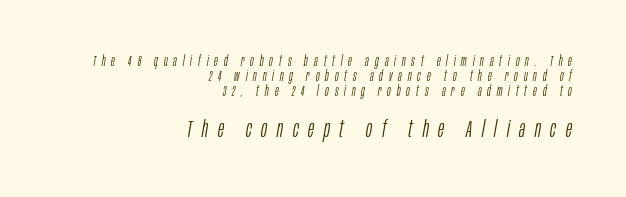
The image shows 23 px text type, italic (leaning right); set right-aligned, tight line spacing (1.08x), unusually wide letter spacing (+0.42 em), not underlined; the second (bottom) block is 1.64x larger.
